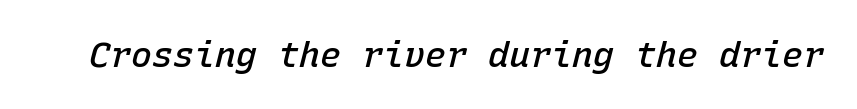
Clear beneath every line of the passage. Nobody touched the tracking dial on this one. Style check: oblique. Caption: semibold face, moderately heavy strokes. The passage shown is typed in a monospace face where columns stay perfectly aligned.
